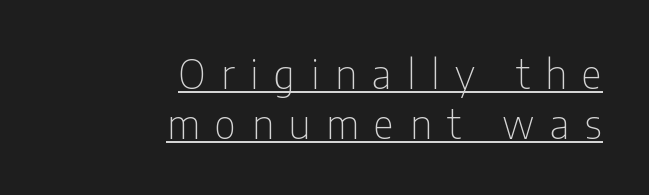
Spacing between characters has been opened up far beyond the box default. The axis of the letterforms is exactly vertical. The passage shown is typed in a proportional face where columns would drift. No letter is thick-stroked: the sample isn't bold.
